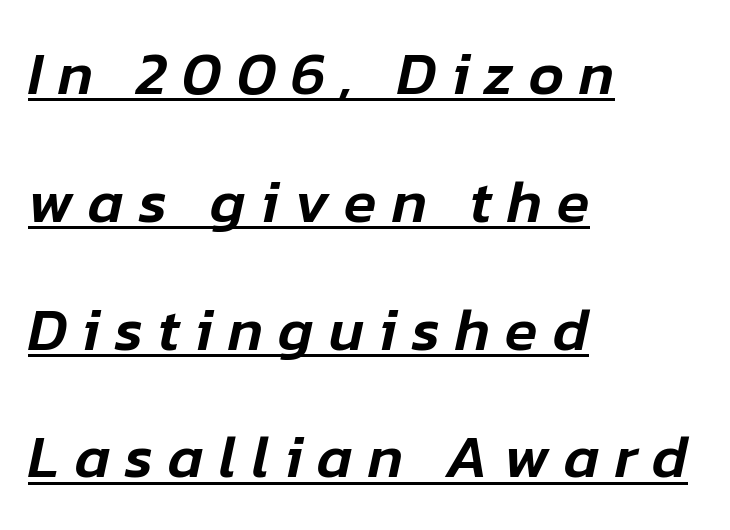
The image shows 60 px text type, italic (leaning right); set left-aligned, loose line spacing (2.13x), unusually wide letter spacing (+0.25 em), underlined; low stroke contrast and a medium x-height.
